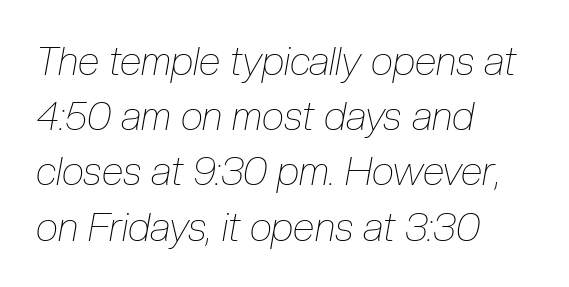
The image shows 40 px thin, condensed type, italic (leaning right); set left-aligned, normal line spacing (1.38x), normal letter spacing, not underlined; low stroke contrast and a medium x-height.
